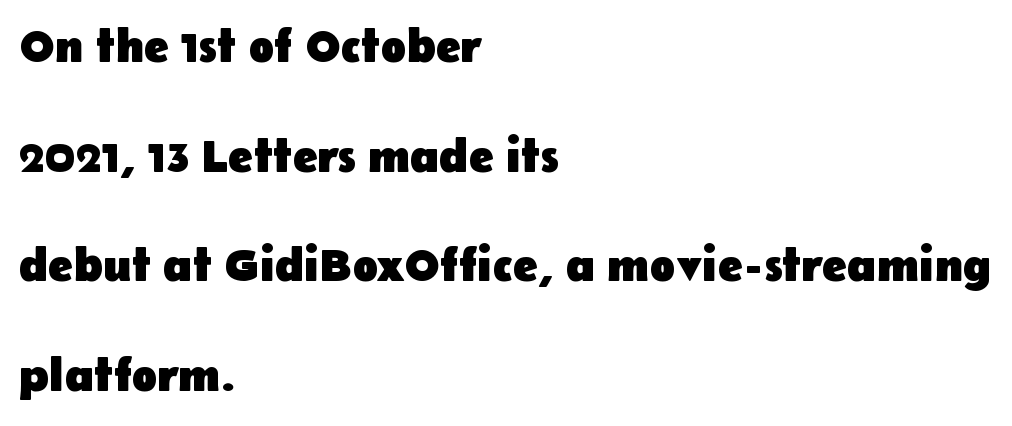
{"serif": "no", "italic": "no", "bold": "yes", "weight": "heavy", "width": "normal", "stroke_contrast": "low", "x_height": "medium", "monospaced": "no", "underline": "no", "align": "left", "line_spacing": "loose", "line_spacing_ratio": 2.33, "letter_spacing": "normal", "letter_spacing_em": 0.0, "glyph_px": 47}
